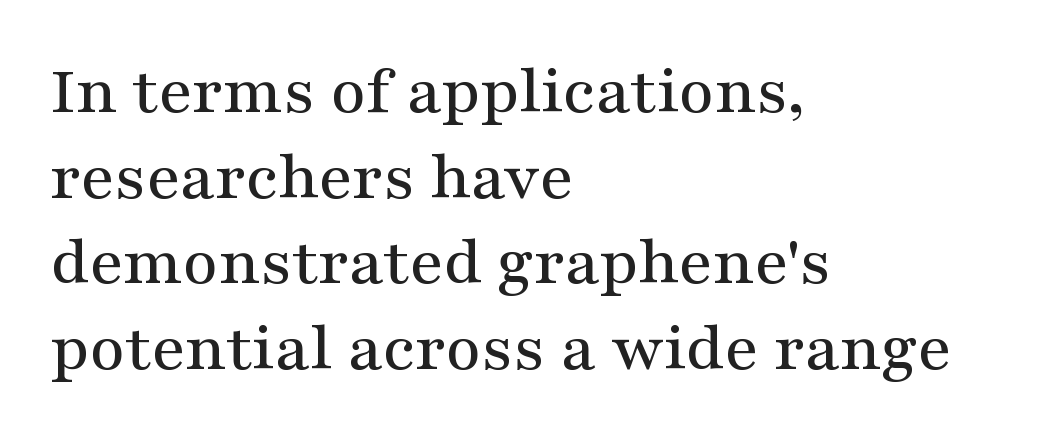
The image shows 69 px wide serif type, upright; set left-aligned, line spacing 1.24x, normal letter spacing, not underlined; medium stroke contrast and a medium x-height.
